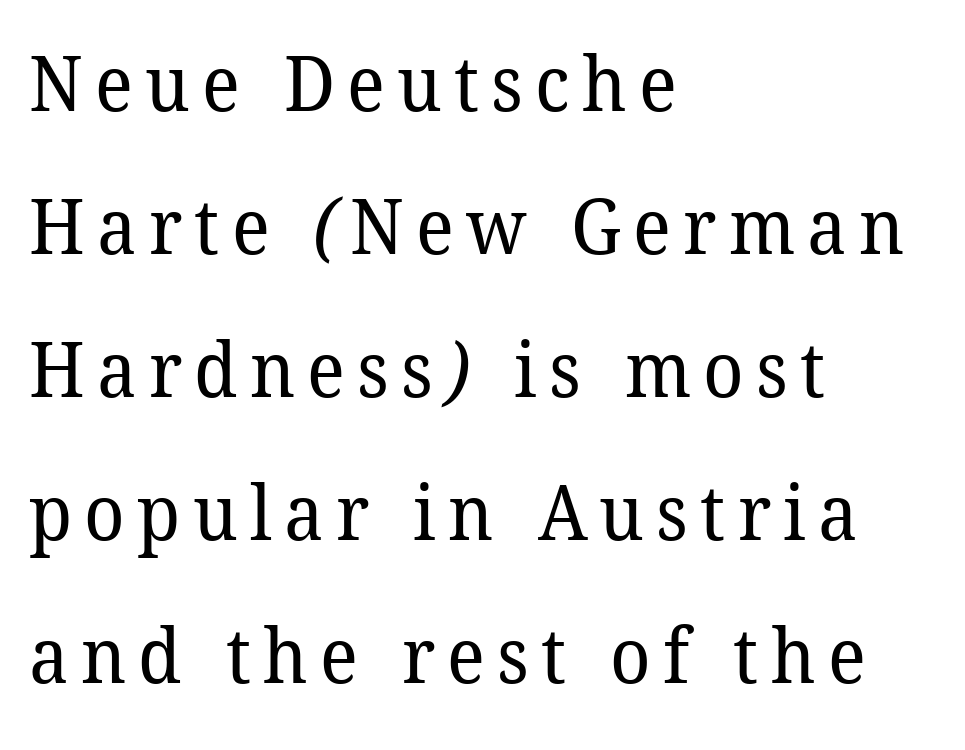
{"serif": "yes", "bold": "no", "weight": "regular", "width": "normal", "stroke_contrast": "low", "x_height": "medium", "monospaced": "no", "underline": "no", "align": "left", "line_spacing_ratio": 1.88, "glyph_px": 76}
